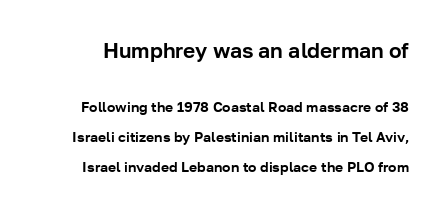
{"italic": "no", "underline": "no", "line_spacing": "loose", "line_spacing_ratio": 2.12, "letter_spacing": "normal", "letter_spacing_em": 0.0, "larger_block": "first", "size_ratio": 1.5, "glyph_px": 21}
